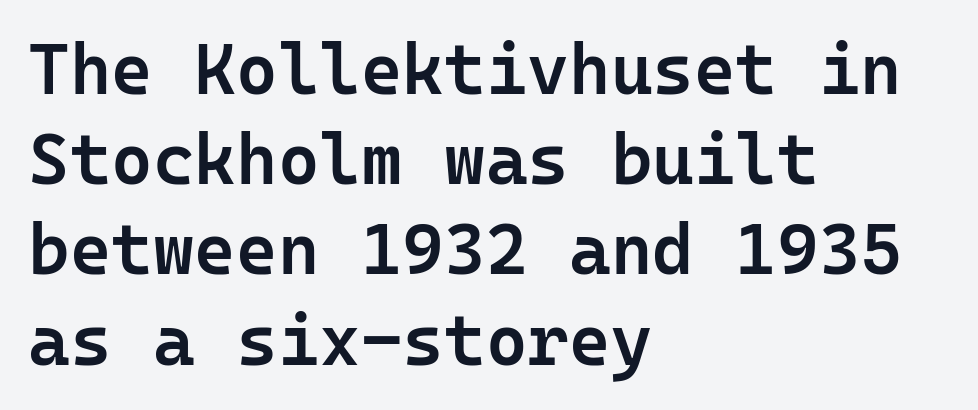
Unmarked baselines from the first word to the last. The line texture is even and compact thanks to regular tracking. Posture: straight, roman, zero tilt. Monospaced: the letters line up in strict vertical columns. Semibold letterforms, between regular and bold.
